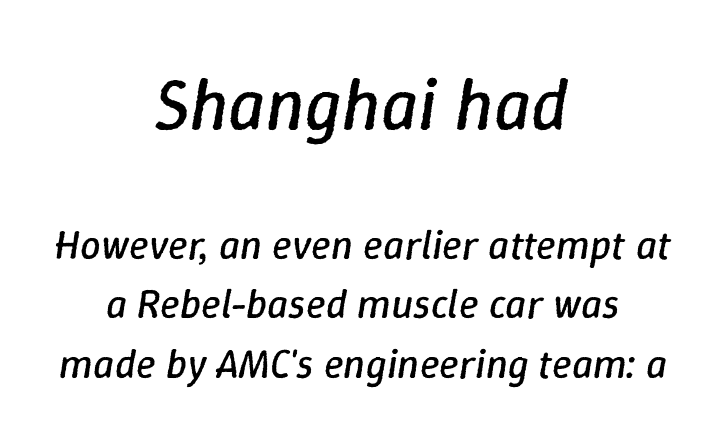
{"italic": "yes", "lean": "right", "slant_degrees": 9, "bold": "no", "weight": "regular", "width": "normal", "stroke_contrast": "low", "x_height": "medium", "monospaced": "no", "underline": "no", "align": "center", "line_spacing": "normal", "line_spacing_ratio": 1.45, "letter_spacing": "normal", "letter_spacing_em": 0.0, "larger_block": "first", "size_ratio": 1.76, "glyph_px": 72}
